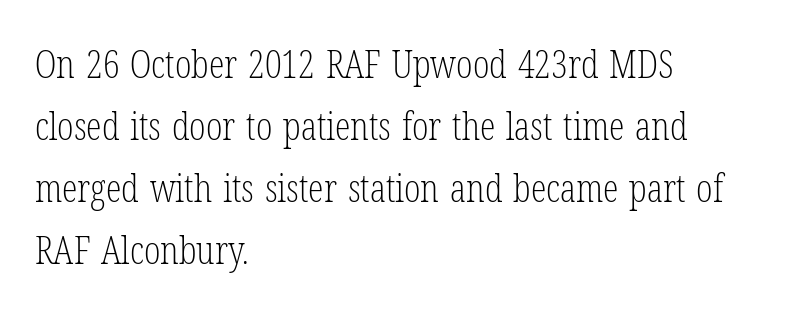
Q: Is the text bold? A: No.
Q: Is the text italic (slanted)? A: No, it is upright.
Q: Is the typeface a serif or a sans-serif typeface? A: Serif.
Q: Is the text underlined? A: No.
Q: How is the paragraph aligned? A: Left-aligned.
Q: Is the spacing between letters normal or unusually wide? A: Normal.
Q: Is the spacing between lines tight, normal or loose? A: Normal.
Q: Width (condensed, normal, or wide)? A: Condensed.
Q: Stroke contrast? A: Low.
Q: x-height? A: Medium.
Q: Monospaced? A: No.
